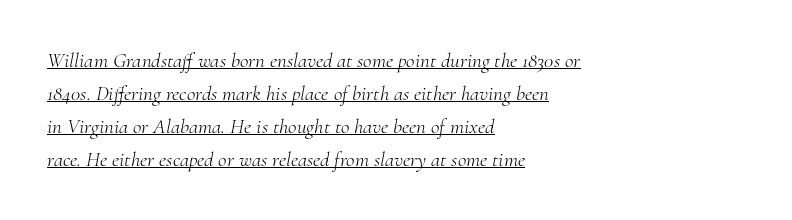
The image shows 21 px text type, italic (leaning right); set left-aligned, normal line spacing (1.57x), normal letter spacing, underlined.
